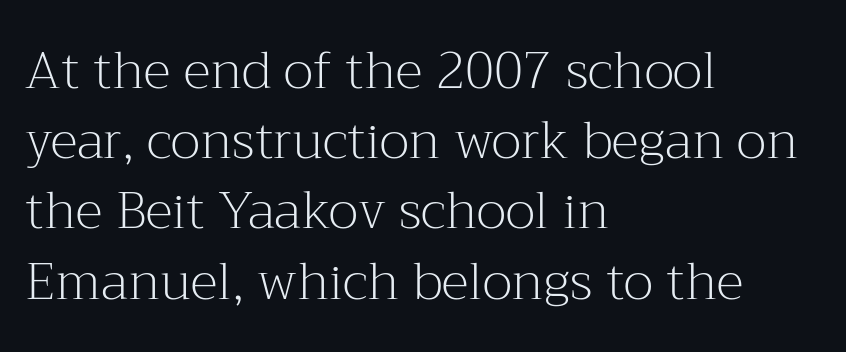
{"serif": "yes", "italic": "no", "bold": "no", "weight": "light", "width": "normal", "stroke_contrast": "medium", "x_height": "medium", "monospaced": "no", "underline": "no", "align": "left", "line_spacing": "normal", "line_spacing_ratio": 1.35, "letter_spacing": "normal", "letter_spacing_em": 0.0, "glyph_px": 52}
